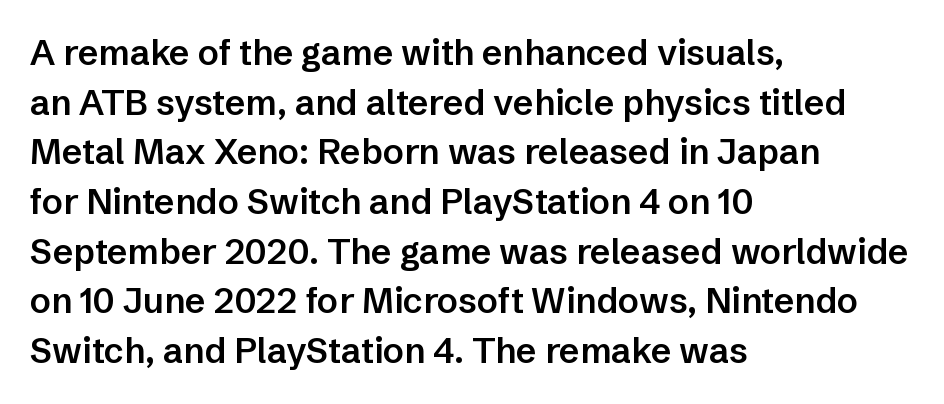
The passage shown is not underscored anywhere. Here the designer chose a conventional face with non-uniform glyph widths. Horizontally, the lines are justified to the leading edge only. Quick note: not italic, upright. Check where the strokes stop: nothing finishes them off — pure sans. Is the letter spacing exaggerated? No — it looks like the ordinary default.
